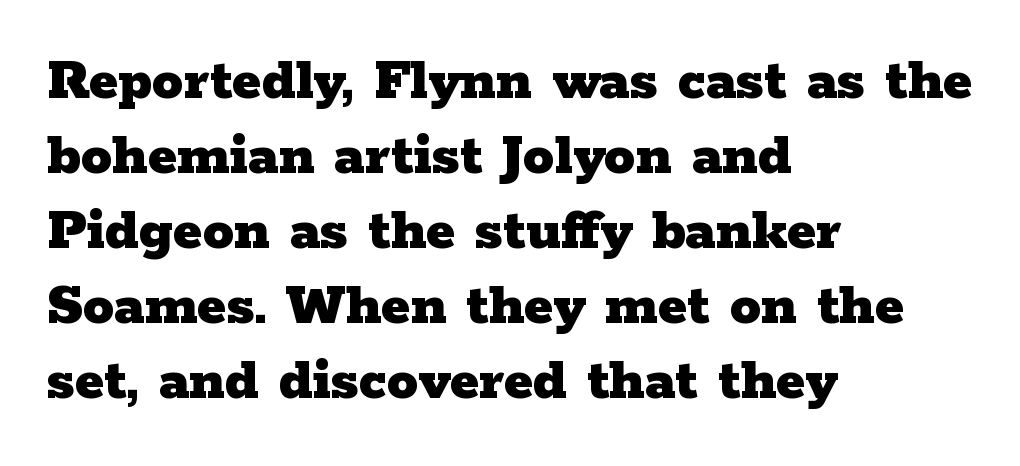
Q: Is the text bold? A: Yes.
Q: Is the text italic (slanted)? A: No, it is upright.
Q: Is the typeface a serif or a sans-serif typeface? A: Serif.
Q: Is the text underlined? A: No.
Q: How is the paragraph aligned? A: Left-aligned.
Q: Is the spacing between letters normal or unusually wide? A: Normal.
Q: Width (condensed, normal, or wide)? A: Wide.
Q: Stroke contrast? A: Low.
Q: x-height? A: Medium.
Q: Monospaced? A: No.
